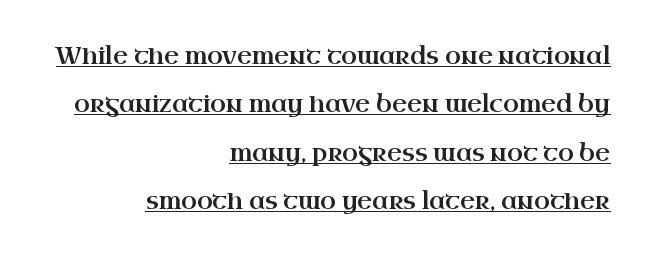
{"italic": "no", "underline": "yes", "align": "right", "line_spacing": "loose", "line_spacing_ratio": 2.1, "letter_spacing": "normal", "letter_spacing_em": 0.0, "glyph_px": 23}
